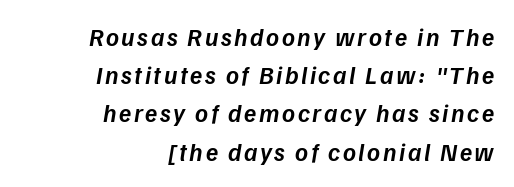
Beneath every word, the page is bare. This rendering uses right alignment, leaving the left contour irregular. Notice the strokes are somewhat thickened but not fully heavy: this is a semibold. Italic: yes, the glyphs are oblique. Regarding leading, the lines here are spaced in the standard way.
